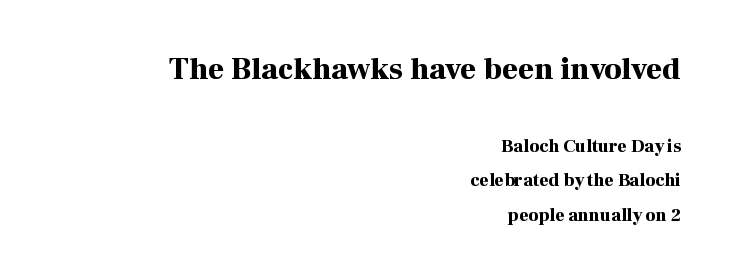
The ragged edge is on the left, which tells us the setting is flush right. Check the space under the baseline: it is left empty. The axis of the letterforms is exactly vertical. The gaps between neighbouring characters are ordinary and unremarkable. Its strokes are broad and dark, the hallmark of bold type.
